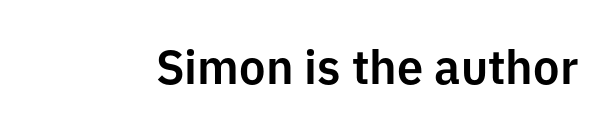
{"serif": "no", "italic": "no", "width": "normal", "stroke_contrast": "low", "x_height": "medium", "monospaced": "no", "underline": "no", "letter_spacing": "normal", "letter_spacing_em": 0.0, "glyph_px": 47}
